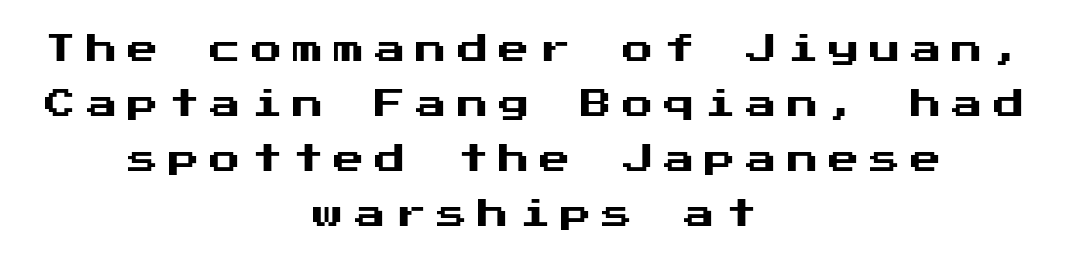
Q: Is the text italic (slanted)? A: No, it is upright.
Q: Is the typeface a serif or a sans-serif typeface? A: Sans-serif.
Q: Is the text underlined? A: No.
Q: How is the paragraph aligned? A: Centered.
Q: Is the spacing between letters normal or unusually wide? A: Unusually wide.
Q: Width (condensed, normal, or wide)? A: Normal.
Q: Stroke contrast? A: Medium.
Q: x-height? A: Medium.
